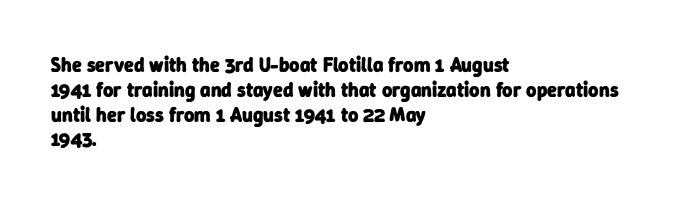
Q: Is the text bold? A: Yes.
Q: Is the text underlined? A: No.
Q: How is the paragraph aligned? A: Left-aligned.
Q: Is the spacing between letters normal or unusually wide? A: Normal.
